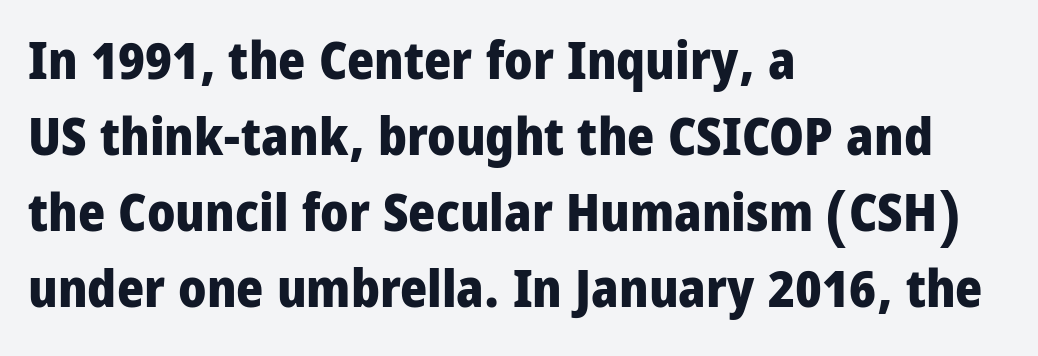
{"serif": "no", "italic": "no", "bold": "yes", "weight": "heavy", "width": "condensed", "stroke_contrast": "low", "x_height": "large", "monospaced": "no", "underline": "no", "align": "left", "line_spacing": "normal", "line_spacing_ratio": 1.46, "letter_spacing": "normal", "letter_spacing_em": 0.0, "glyph_px": 52}
